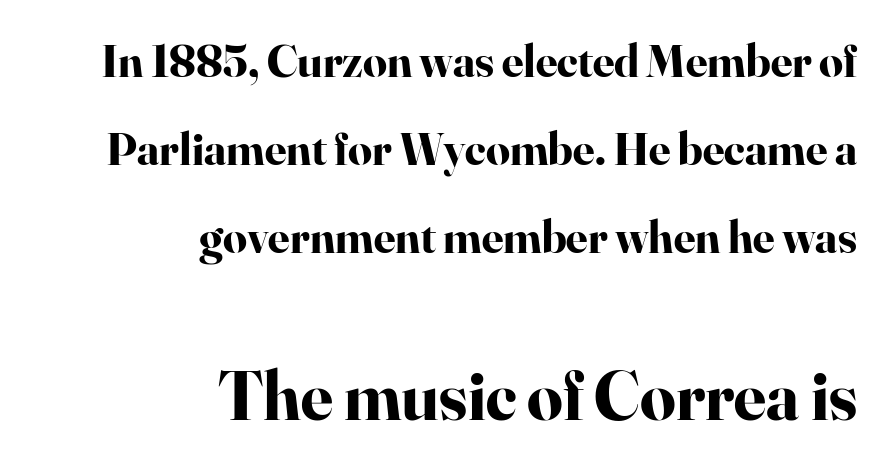
The second block has been scaled up relative to the first. Its strokes are broad and dark, the hallmark of bold type. Look at the tracking — it's just the regular setting, nothing added. Glance below the letters and you will spot only blank space. The passage shown is typed in a proportional face where columns would drift.
